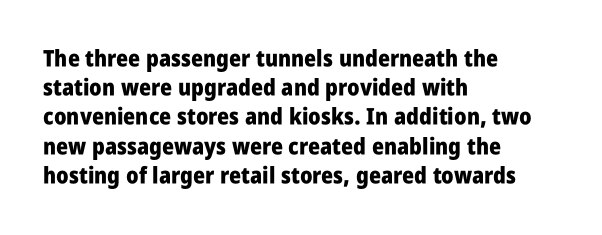
Is the block centered? No — it sits flush against the left margin. Strong, thick strokes mark this as bold type. Plain, unruled lines of type. Nothing unusual about the tracking: characters are spaced as the font intends. When letters stand straight like this, we call the style roman or upright. One glance says typical: line gaps are just what's usual.
